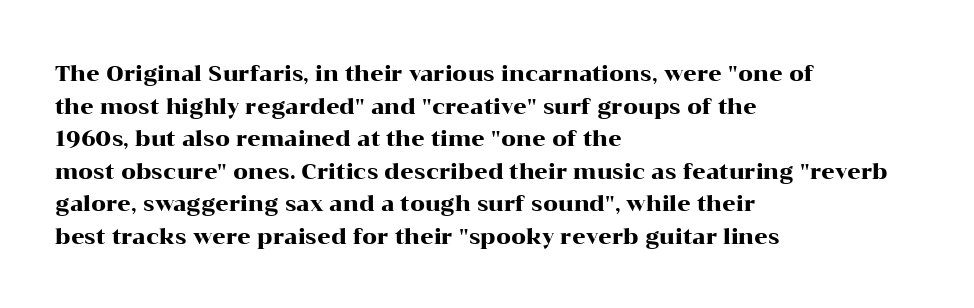
Q: Is the text italic (slanted)? A: No, it is upright.
Q: Is the text underlined? A: No.
Q: How is the paragraph aligned? A: Left-aligned.
Q: Is the spacing between letters normal or unusually wide? A: Normal.
Q: Is the spacing between lines tight, normal or loose? A: Normal.
